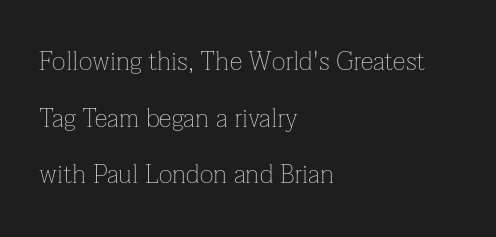
Q: Is the text bold? A: No.
Q: Is the text italic (slanted)? A: No, it is upright.
Q: Is the text underlined? A: No.
Q: How is the paragraph aligned? A: Left-aligned.
Q: Is the spacing between letters normal or unusually wide? A: Normal.
Q: Is the spacing between lines tight, normal or loose? A: Loose.
